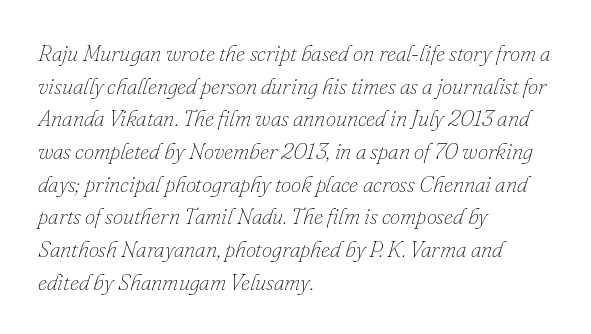
Where is the straight margin? On the left. Is the type slanted? Yes — the strokes lean at a clear angle. The designer left line spacing at the default. The weight tops out at a normal text grade.
